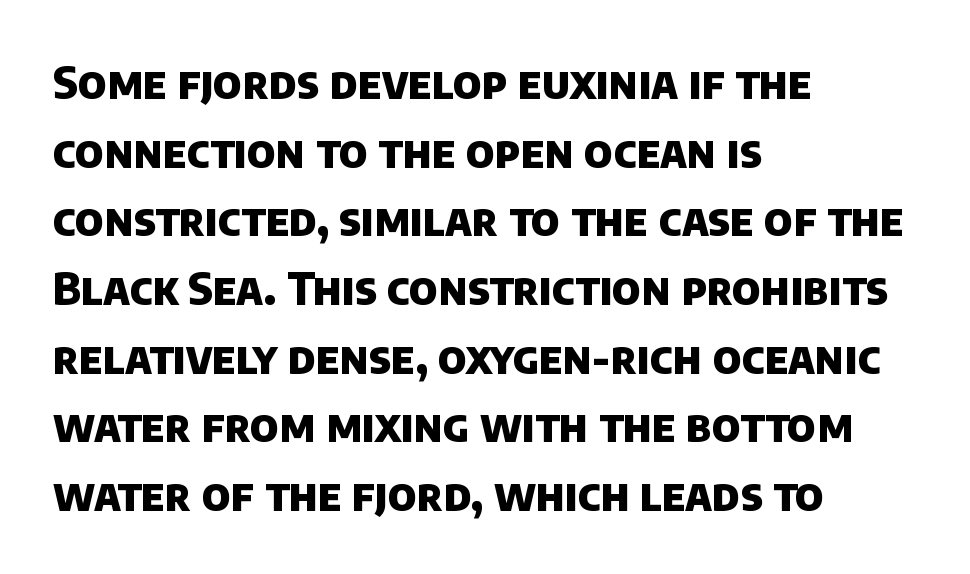
Q: Is the text bold? A: Yes.
Q: Is the typeface a serif or a sans-serif typeface? A: Sans-serif.
Q: Is the text underlined? A: No.
Q: How is the paragraph aligned? A: Left-aligned.
Q: Is the spacing between letters normal or unusually wide? A: Normal.
Q: Is the spacing between lines tight, normal or loose? A: Normal.
Q: Width (condensed, normal, or wide)? A: Normal.
Q: Stroke contrast? A: Low.
Q: x-height? A: Large.
Q: Monospaced? A: No.
